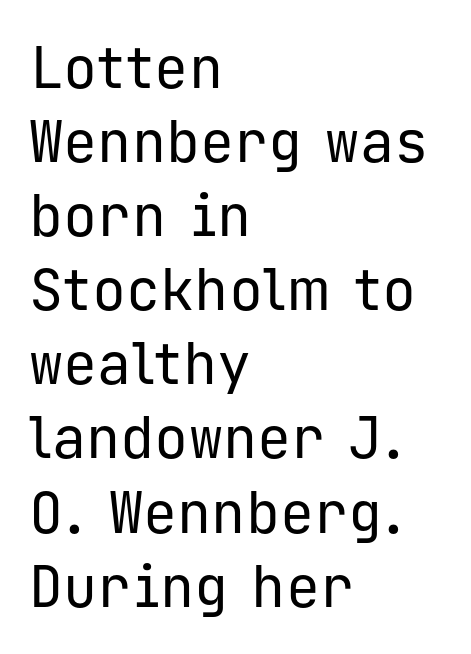
{"serif": "no", "italic": "no", "bold": "no", "weight": "regular", "width": "normal", "stroke_contrast": "low", "x_height": "medium", "monospaced": "yes", "underline": "no", "align": "left", "line_spacing": "normal", "line_spacing_ratio": 1.3, "letter_spacing": "normal", "letter_spacing_em": 0.0, "glyph_px": 57}
